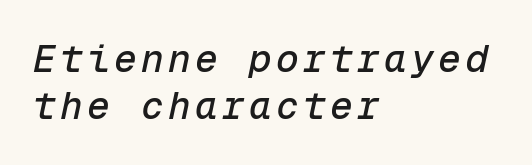
Q: Is the text italic (slanted)? A: Yes, it leans right by about 12 degrees.
Q: Is the text underlined? A: No.
Q: How is the paragraph aligned? A: Left-aligned.
Q: Width (condensed, normal, or wide)? A: Normal.
Q: Stroke contrast? A: Low.
Q: x-height? A: Medium.
Q: Monospaced? A: Yes.
